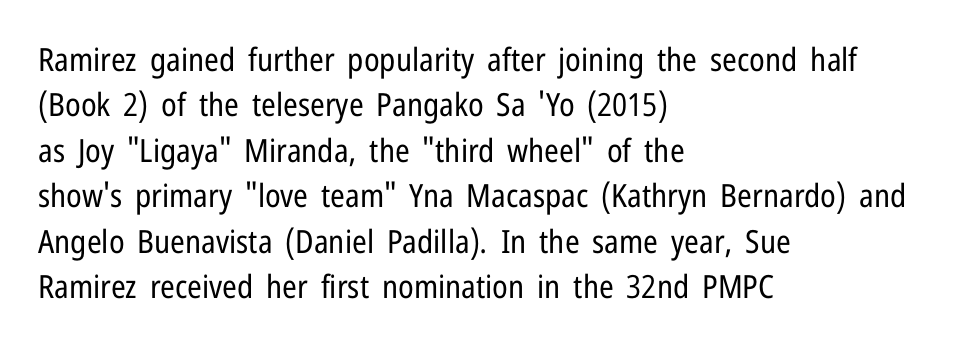
The image shows 32 px regular-weight, condensed sans-serif type, upright; set left-aligned, normal line spacing (1.42x), normal letter spacing, not underlined; low stroke contrast and a medium x-height.
